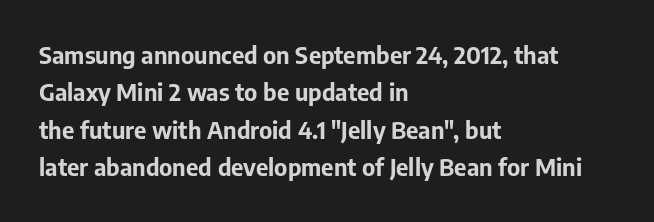
{"italic": "no", "bold": "yes", "underline": "no", "align": "left", "line_spacing": "normal", "line_spacing_ratio": 1.56, "letter_spacing": "normal", "letter_spacing_em": 0.0, "glyph_px": 24}
